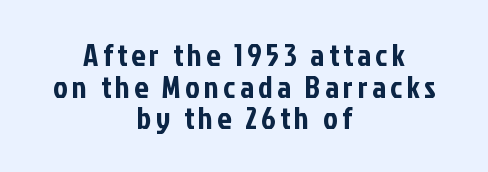
Q: Is the text italic (slanted)? A: No, it is upright.
Q: Is the typeface a serif or a sans-serif typeface? A: Sans-serif.
Q: Is the text underlined? A: No.
Q: How is the paragraph aligned? A: Centered.
Q: Is the spacing between lines tight, normal or loose? A: Tight.
Q: Width (condensed, normal, or wide)? A: Condensed.
Q: Stroke contrast? A: Low.
Q: x-height? A: Medium.
Q: Monospaced? A: No.
